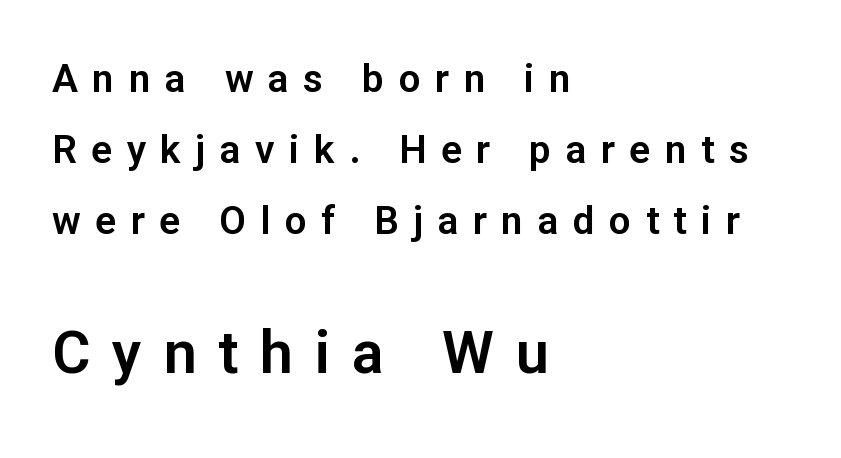
{"serif": "no", "italic": "no", "width": "normal", "stroke_contrast": "low", "x_height": "medium", "monospaced": "no", "underline": "no", "align": "left", "line_spacing_ratio": 1.82, "letter_spacing": "wide", "letter_spacing_em": 0.37, "larger_block": "second", "size_ratio": 1.51, "glyph_px": 59}
